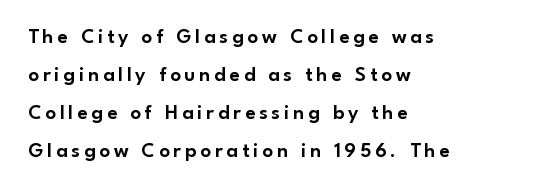
{"italic": "no", "underline": "no", "align": "left", "line_spacing_ratio": 1.81, "glyph_px": 21}
